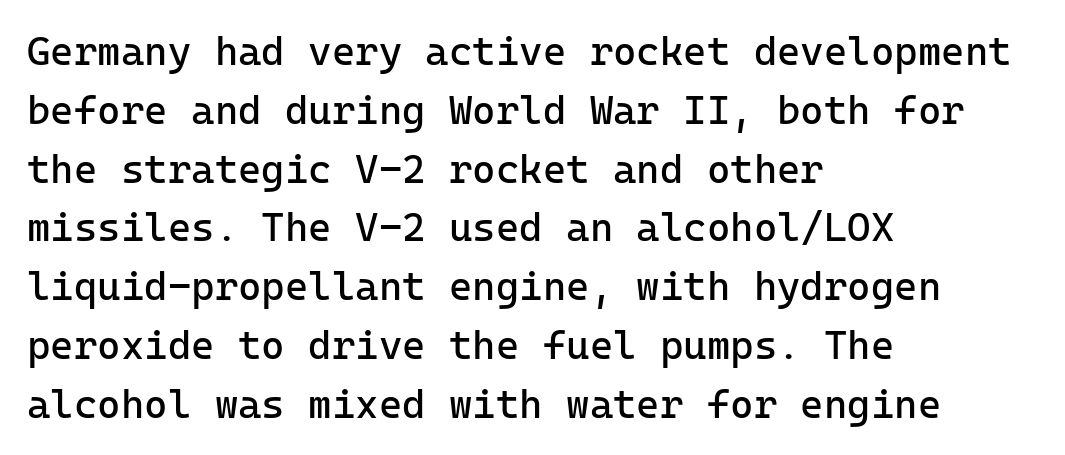
Q: Is the text bold? A: No.
Q: Is the text italic (slanted)? A: No, it is upright.
Q: Is the typeface a serif or a sans-serif typeface? A: Sans-serif.
Q: Is the text underlined? A: No.
Q: How is the paragraph aligned? A: Left-aligned.
Q: Is the spacing between letters normal or unusually wide? A: Normal.
Q: Is the spacing between lines tight, normal or loose? A: Normal.
Q: Width (condensed, normal, or wide)? A: Normal.
Q: Stroke contrast? A: Low.
Q: x-height? A: Medium.
